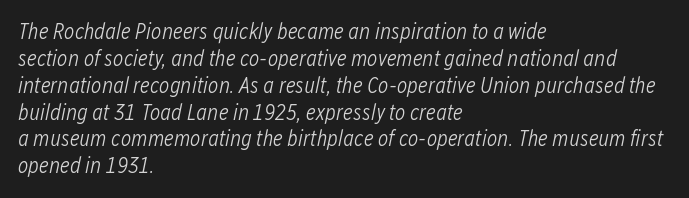
Short note: letters normally spaced. Is the stroke heavy? The answer is a plain regular-or-lighter. In CSS terms this would be text-align: left. Underline: absent. The face used here has a pronounced slope to its letters.
